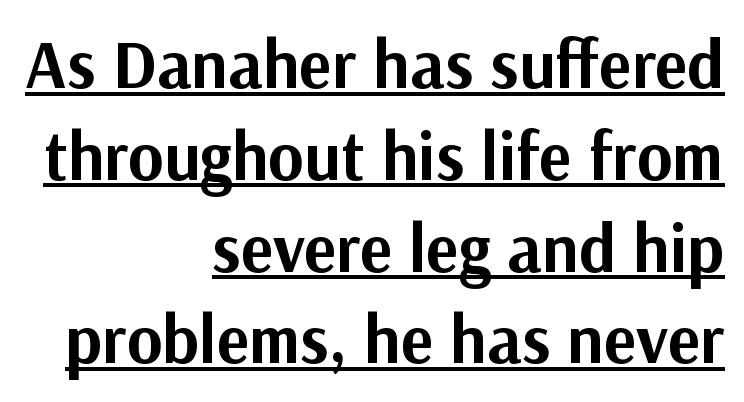
{"serif": "no", "italic": "no", "bold": "yes", "weight": "bold", "width": "normal", "stroke_contrast": "medium", "x_height": "medium", "monospaced": "no", "underline": "yes", "align": "right", "line_spacing": "normal", "line_spacing_ratio": 1.35, "letter_spacing": "normal", "letter_spacing_em": 0.0, "glyph_px": 68}
